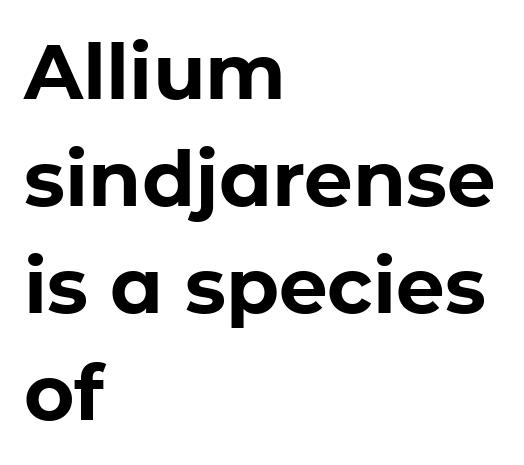
The image shows 77 px bold sans-serif type, upright; set left-aligned, normal line spacing (1.39x), normal letter spacing, not underlined; low stroke contrast and a medium x-height.
